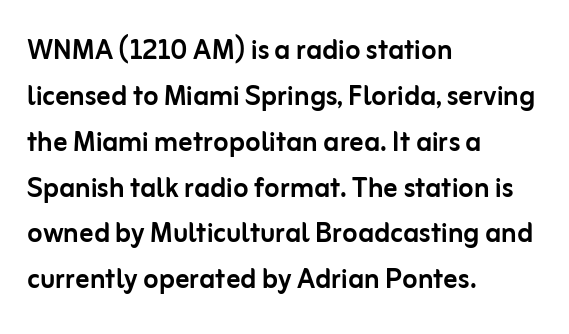
The image shows 35 px sans-serif type, upright; set left-aligned, normal line spacing (1.31x), normal letter spacing, not underlined; low stroke contrast and a medium x-height.
